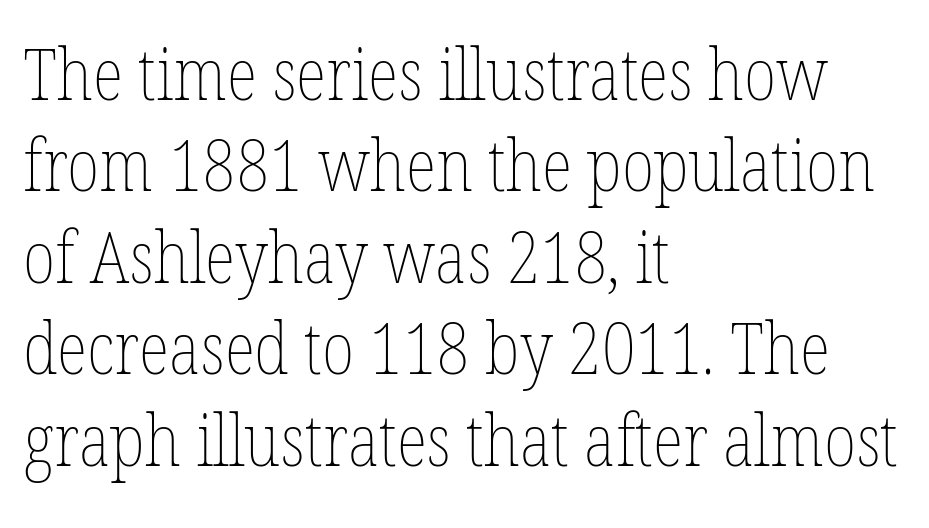
{"italic": "no", "bold": "no", "weight": "thin", "width": "condensed", "stroke_contrast": "low", "x_height": "medium", "monospaced": "no", "underline": "no", "align": "left", "line_spacing": "normal", "line_spacing_ratio": 1.27, "letter_spacing": "normal", "letter_spacing_em": 0.0, "glyph_px": 72}
